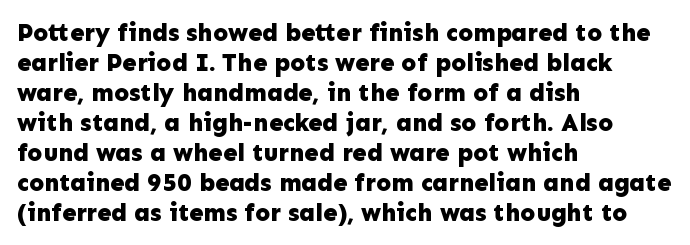
Default kerning and tracking; the words read as compact shapes. The letters stand upright; this is a roman face. Pretty heavy lettering here — definitely bold. The words here are not underlined.
